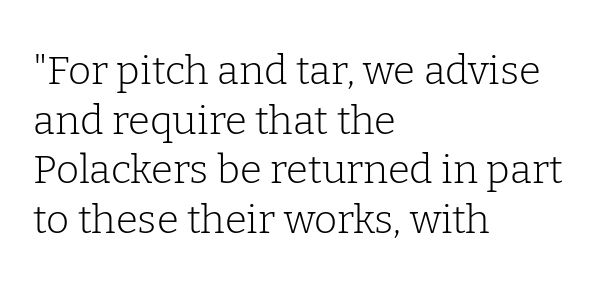
{"serif": "yes", "italic": "no", "bold": "no", "weight": "light", "width": "normal", "stroke_contrast": "low", "x_height": "medium", "monospaced": "no", "underline": "no", "align": "left", "line_spacing_ratio": 1.24, "letter_spacing": "normal", "letter_spacing_em": 0.0, "glyph_px": 40}
